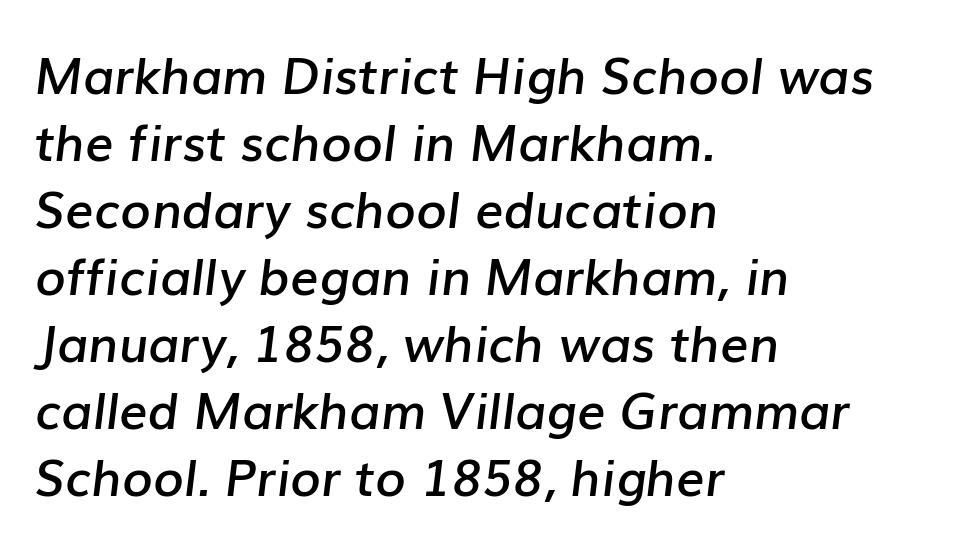
Q: Is the text bold? A: Semi-bold.
Q: Is the text italic (slanted)? A: Yes, it leans right by about 7 degrees.
Q: Is the text underlined? A: No.
Q: How is the paragraph aligned? A: Left-aligned.
Q: Is the spacing between letters normal or unusually wide? A: Normal.
Q: Is the spacing between lines tight, normal or loose? A: Normal.
Q: Width (condensed, normal, or wide)? A: Normal.
Q: Stroke contrast? A: Low.
Q: x-height? A: Medium.
Q: Monospaced? A: No.
